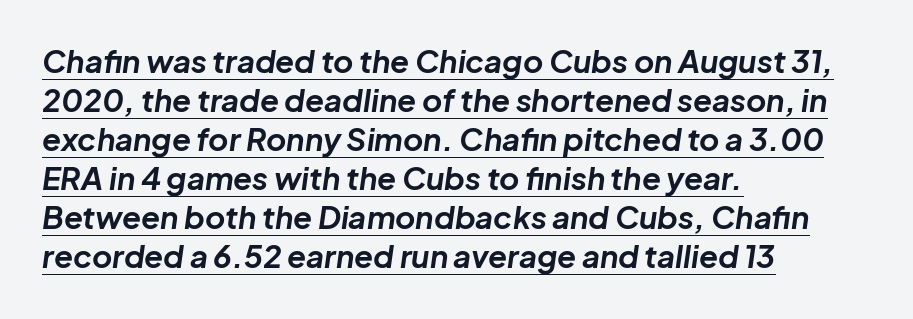
{"italic": "yes", "lean": "right", "slant_degrees": 8, "bold": "yes", "weight": "bold", "width": "normal", "stroke_contrast": "low", "x_height": "medium", "monospaced": "no", "underline": "yes", "align": "left", "line_spacing": "normal", "line_spacing_ratio": 1.26, "letter_spacing": "normal", "letter_spacing_em": 0.0, "glyph_px": 31}
